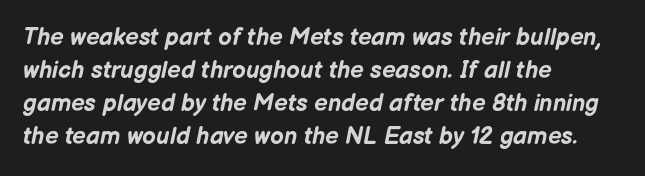
Q: Is the text bold? A: Yes.
Q: Is the text italic (slanted)? A: Yes, it leans right by about 12 degrees.
Q: Is the text underlined? A: No.
Q: How is the paragraph aligned? A: Left-aligned.
Q: Is the spacing between letters normal or unusually wide? A: Normal.
Q: Is the spacing between lines tight, normal or loose? A: Normal.
